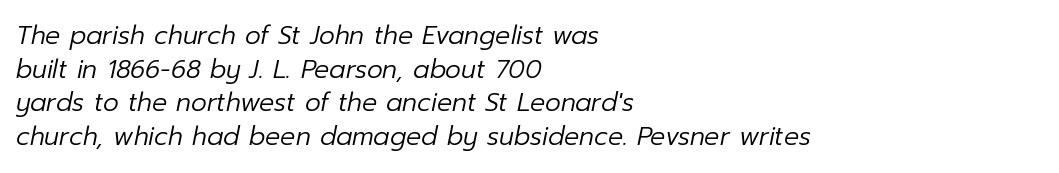
{"italic": "yes", "lean": "right", "slant_degrees": 12, "bold": "no", "underline": "no", "align": "left", "line_spacing": "normal", "line_spacing_ratio": 1.35, "letter_spacing": "normal", "letter_spacing_em": 0.0, "glyph_px": 25}
